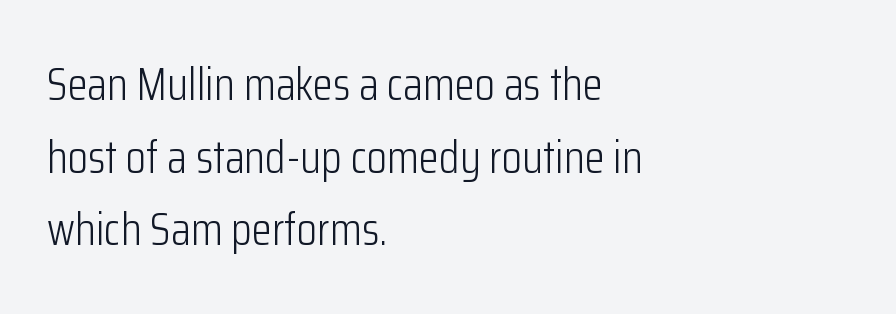
This reads as an unemphasized weight, regular at the heaviest. Each line starts at the same left margin while the right side varies. Reading down the column, the eye jumps a familiar distance to each next line. The typography opts for an upright posture over an oblique one.
